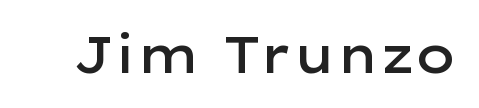
Q: Is the text bold? A: Semi-bold.
Q: Is the text italic (slanted)? A: No, it is upright.
Q: Is the typeface a serif or a sans-serif typeface? A: Sans-serif.
Q: Is the text underlined? A: No.
Q: Is the spacing between letters normal or unusually wide? A: Normal.
Q: Width (condensed, normal, or wide)? A: Wide.
Q: Stroke contrast? A: Low.
Q: x-height? A: Medium.
Q: Monospaced? A: No.
